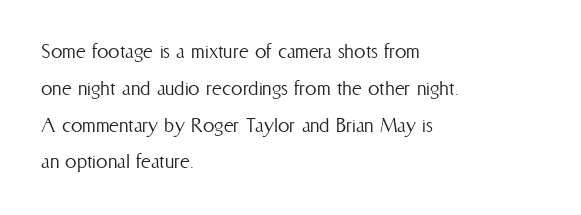
Q: Is the text bold? A: No.
Q: Is the text italic (slanted)? A: No, it is upright.
Q: Is the text underlined? A: No.
Q: How is the paragraph aligned? A: Left-aligned.
Q: Is the spacing between letters normal or unusually wide? A: Normal.
Q: Is the spacing between lines tight, normal or loose? A: Normal.
